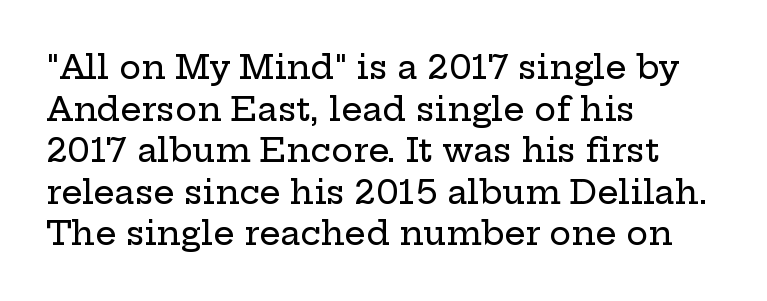
Q: Is the text italic (slanted)? A: No, it is upright.
Q: Is the typeface a serif or a sans-serif typeface? A: Serif.
Q: Is the text underlined? A: No.
Q: How is the paragraph aligned? A: Left-aligned.
Q: Is the spacing between letters normal or unusually wide? A: Normal.
Q: Is the spacing between lines tight, normal or loose? A: Normal.
Q: Width (condensed, normal, or wide)? A: Wide.
Q: Stroke contrast? A: Low.
Q: x-height? A: Medium.
Q: Monospaced? A: No.
